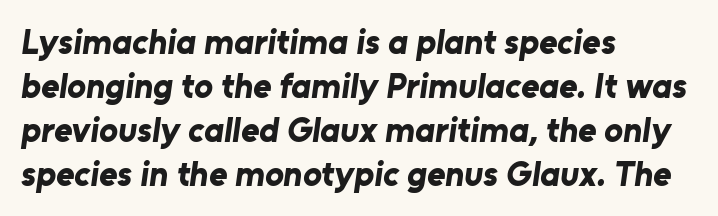
Q: Is the text bold? A: Yes.
Q: Is the typeface a serif or a sans-serif typeface? A: Sans-serif.
Q: Is the text underlined? A: No.
Q: How is the paragraph aligned? A: Left-aligned.
Q: Is the spacing between letters normal or unusually wide? A: Normal.
Q: Is the spacing between lines tight, normal or loose? A: Normal.
Q: Width (condensed, normal, or wide)? A: Normal.
Q: Stroke contrast? A: Low.
Q: x-height? A: Medium.
Q: Monospaced? A: No.
